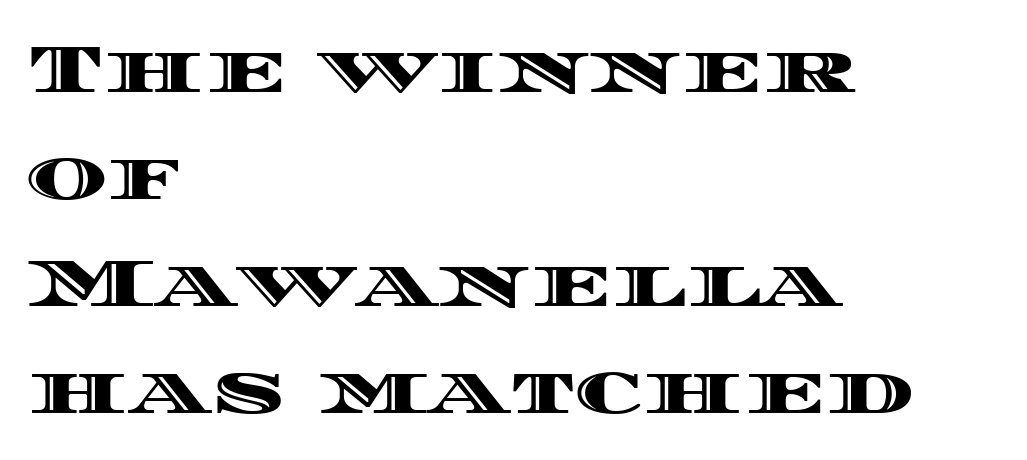
The image shows 69 px wide type, upright; set left-aligned, normal line spacing (1.55x), normal letter spacing, not underlined; a large x-height.
